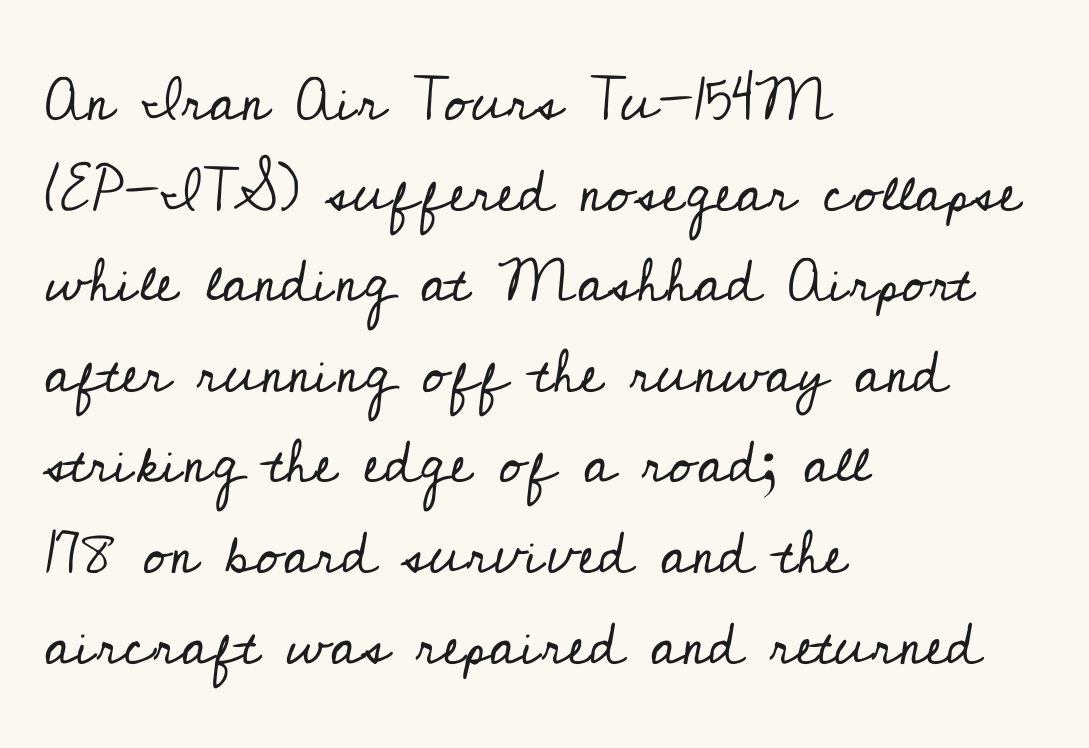
{"serif": "yes", "bold": "no", "weight": "regular", "width": "normal", "stroke_contrast": "low", "x_height": "small", "monospaced": "no", "underline": "no", "align": "left", "line_spacing": "normal", "line_spacing_ratio": 1.51, "letter_spacing": "normal", "letter_spacing_em": 0.0, "glyph_px": 60}
